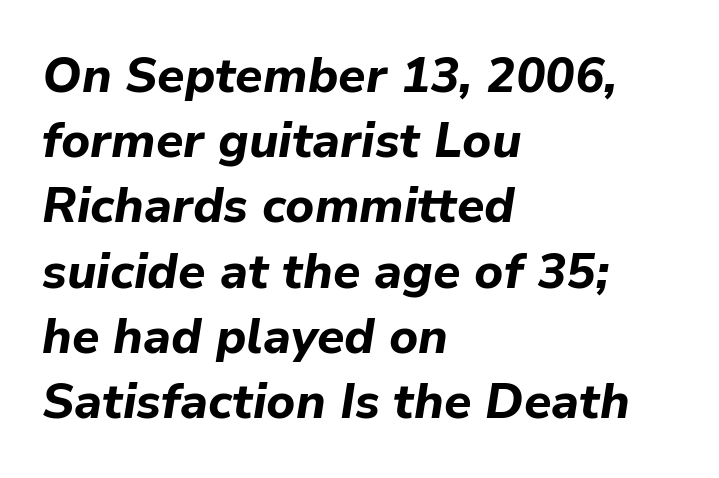
{"italic": "yes", "lean": "right", "slant_degrees": 9, "bold": "yes", "weight": "bold", "width": "normal", "stroke_contrast": "low", "x_height": "medium", "monospaced": "no", "underline": "no", "align": "left", "line_spacing": "normal", "line_spacing_ratio": 1.33, "letter_spacing": "normal", "letter_spacing_em": 0.0, "glyph_px": 49}
